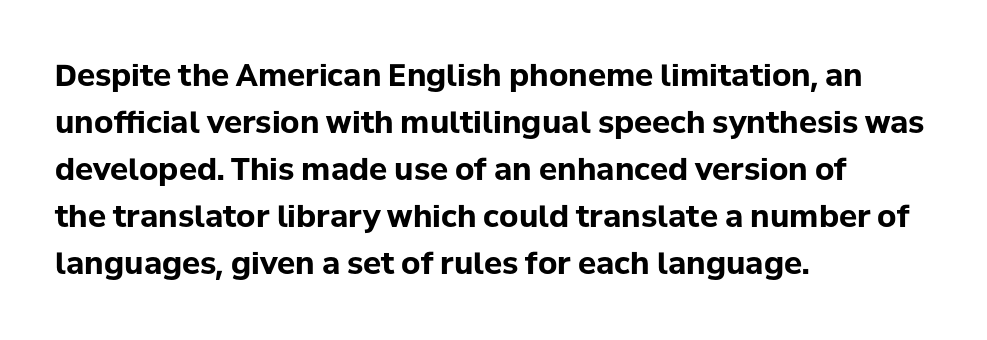
{"serif": "no", "italic": "no", "bold": "yes", "weight": "bold", "width": "normal", "stroke_contrast": "low", "x_height": "medium", "monospaced": "no", "underline": "no", "align": "left", "line_spacing": "normal", "line_spacing_ratio": 1.57, "letter_spacing": "normal", "letter_spacing_em": 0.0, "glyph_px": 30}
